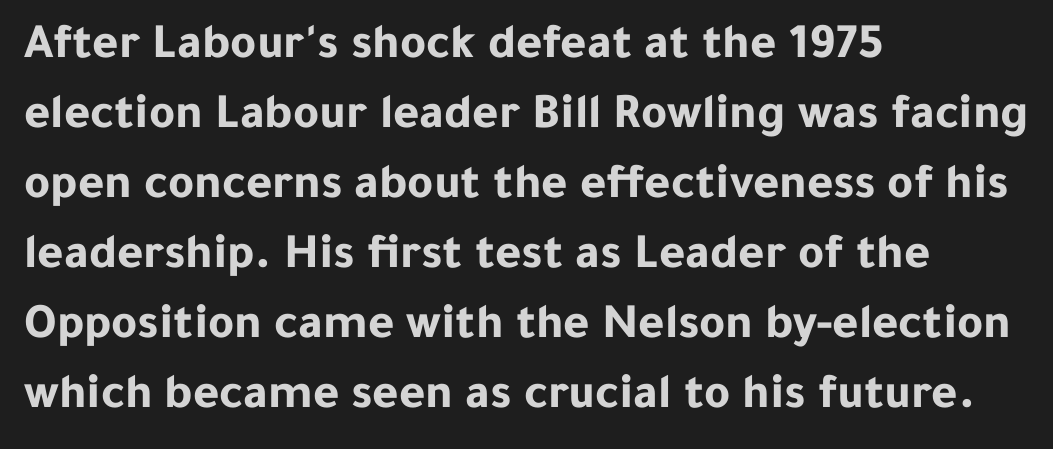
The image shows 50 px bold sans-serif type, upright; set left-aligned, normal line spacing (1.4x), normal letter spacing, not underlined; low stroke contrast and a medium x-height.
